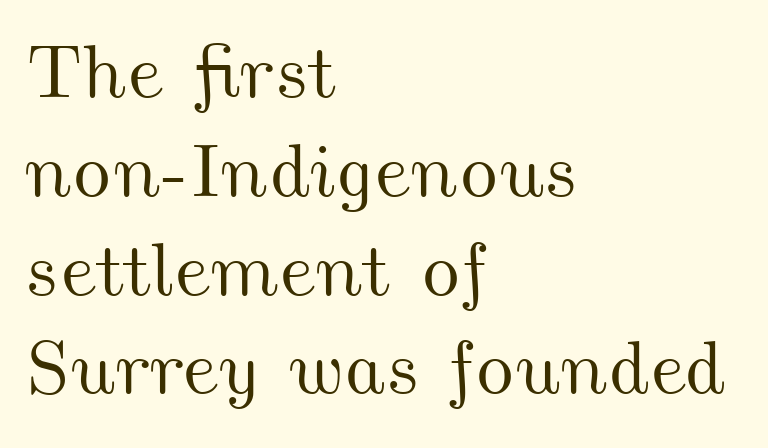
{"width": "wide", "stroke_contrast": "medium", "x_height": "small", "monospaced": "no", "underline": "no", "align": "left", "line_spacing": "normal", "line_spacing_ratio": 1.3, "letter_spacing": "normal", "letter_spacing_em": 0.0, "glyph_px": 76}
